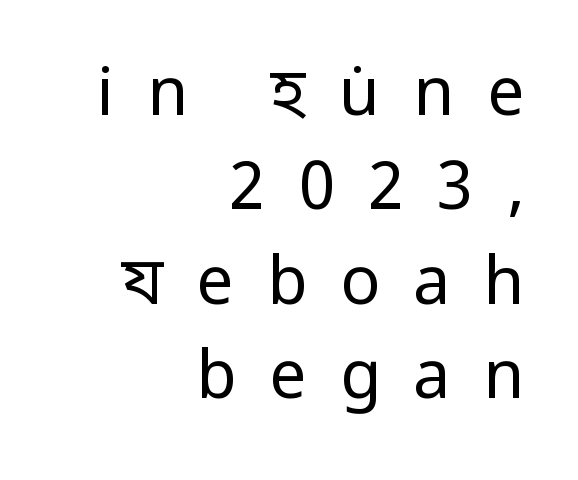
{"serif": "no", "italic": "no", "bold": "no", "weight": "regular", "width": "condensed", "stroke_contrast": "low", "x_height": "large", "monospaced": "no", "underline": "no", "align": "right", "line_spacing": "normal", "line_spacing_ratio": 1.43, "letter_spacing": "wide", "letter_spacing_em": 0.5, "glyph_px": 66}
